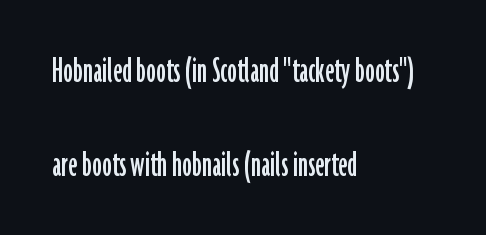
{"serif": "no", "italic": "no", "width": "condensed", "stroke_contrast": "low", "x_height": "medium", "monospaced": "no", "underline": "no", "align": "left", "line_spacing": "loose", "line_spacing_ratio": 2.41, "letter_spacing": "normal", "letter_spacing_em": 0.0, "glyph_px": 39}
